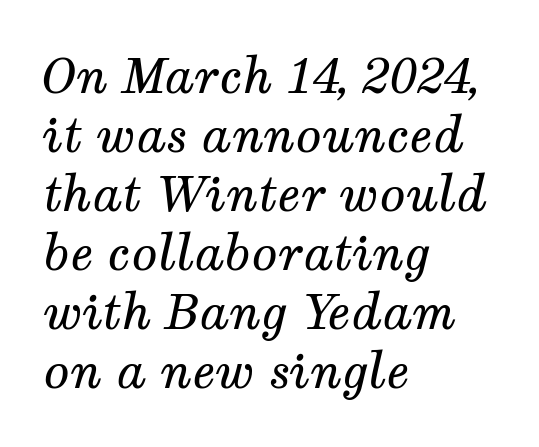
{"serif": "yes", "italic": "yes", "lean": "right", "slant_degrees": 12, "bold": "no", "weight": "regular", "width": "normal", "stroke_contrast": "medium", "x_height": "medium", "monospaced": "no", "underline": "no", "align": "left", "line_spacing_ratio": 1.23, "letter_spacing": "normal", "letter_spacing_em": 0.0, "glyph_px": 48}
